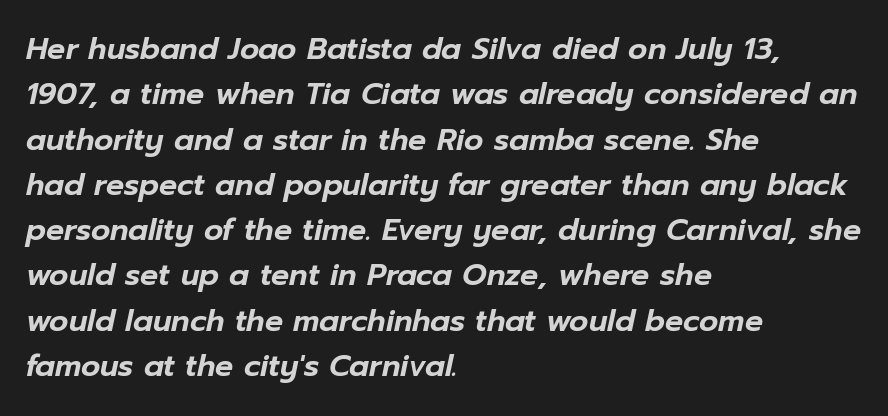
Proportional: the letters do not fall into vertical columns. These lines stack with their left ends in a neat column. Underlining? Definitely not there. The horizontal fit of the characters is conventional and even. The lines sit at an ordinary, default distance from one another.
